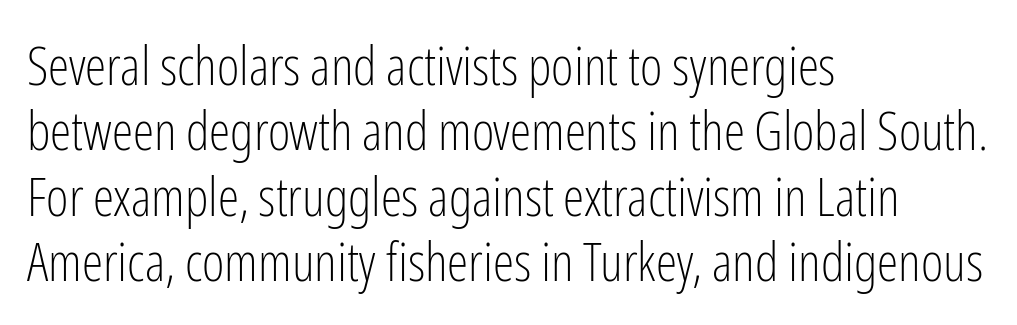
The image shows 54 px light, condensed sans-serif type, upright; set left-aligned, line spacing 1.21x, normal letter spacing, not underlined; low stroke contrast and a medium x-height.
